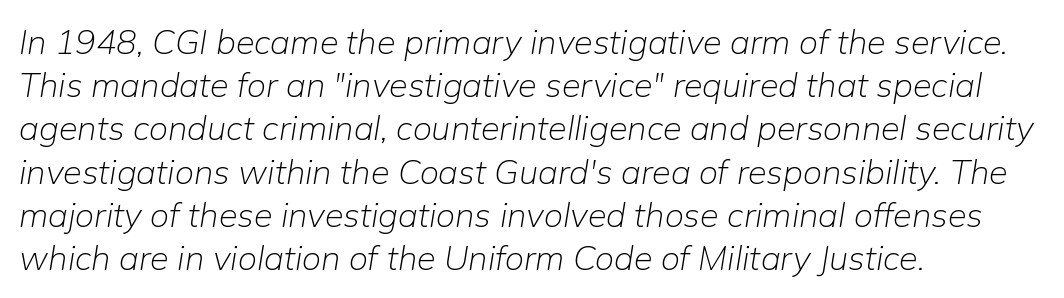
{"italic": "yes", "lean": "right", "slant_degrees": 9, "bold": "no", "weight": "light", "width": "normal", "stroke_contrast": "low", "x_height": "medium", "monospaced": "no", "underline": "no", "align": "left", "line_spacing": "normal", "line_spacing_ratio": 1.27, "letter_spacing": "normal", "letter_spacing_em": 0.0, "glyph_px": 34}
